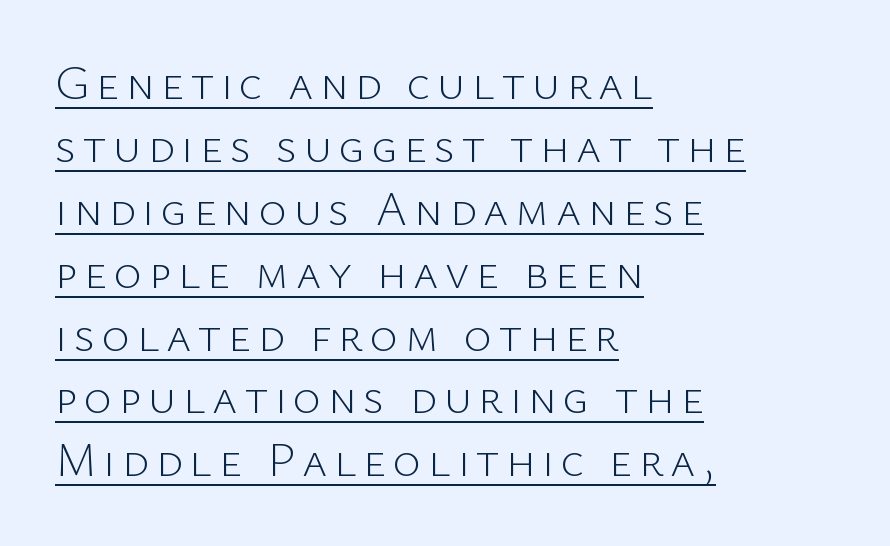
The image shows 48 px light sans-serif type, upright; set left-aligned, normal line spacing (1.31x), underlined; low stroke contrast and a medium x-height.
